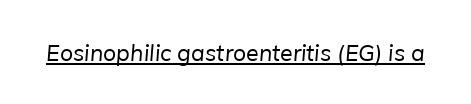
Q: Is the text bold? A: No.
Q: Is the text underlined? A: Yes.
Q: Is the spacing between letters normal or unusually wide? A: Normal.
